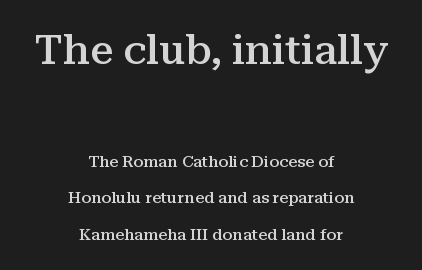
The image shows 41 px semibold serif type, upright; set centered, loose line spacing (2.27x), normal letter spacing, not underlined; the first (top) block is 2.56x larger; medium stroke contrast and a medium x-height.
